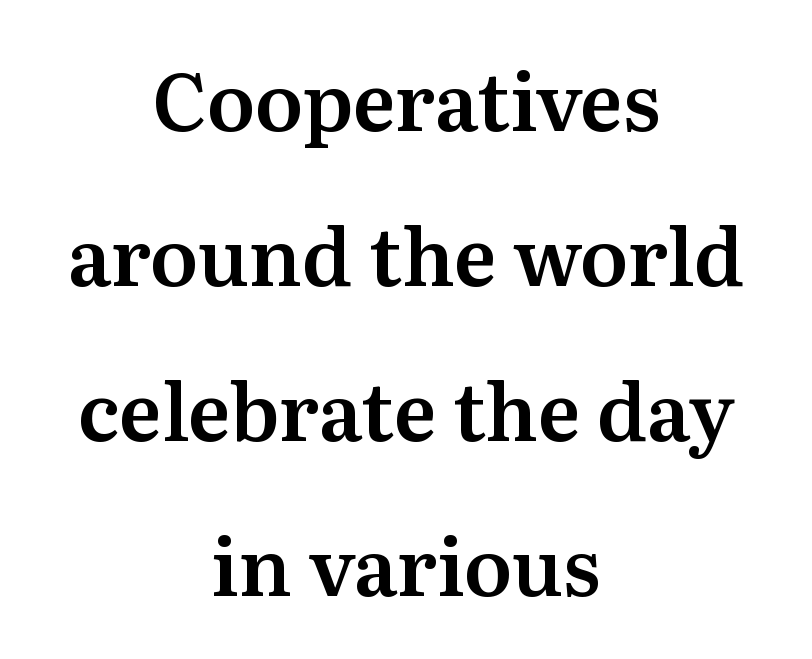
{"serif": "yes", "italic": "no", "width": "normal", "stroke_contrast": "medium", "x_height": "medium", "monospaced": "no", "underline": "no", "align": "center", "line_spacing": "loose", "line_spacing_ratio": 1.96, "letter_spacing": "normal", "letter_spacing_em": 0.0, "glyph_px": 79}
